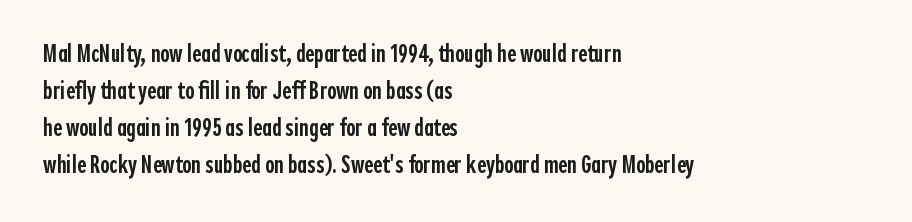
Posture: upright roman. The string is rendered with underlining switched off. Layout note: lines flush left. The line texture is even and compact thanks to regular tracking.
